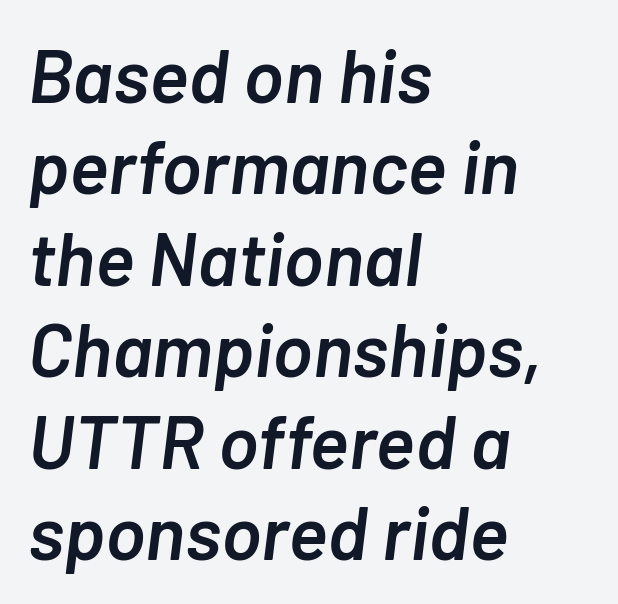
Q: Is the text bold? A: Semi-bold.
Q: Is the text italic (slanted)? A: Yes, it leans right by about 7 degrees.
Q: Is the text underlined? A: No.
Q: How is the paragraph aligned? A: Left-aligned.
Q: Is the spacing between letters normal or unusually wide? A: Normal.
Q: Width (condensed, normal, or wide)? A: Normal.
Q: Stroke contrast? A: Low.
Q: x-height? A: Medium.
Q: Monospaced? A: No.
